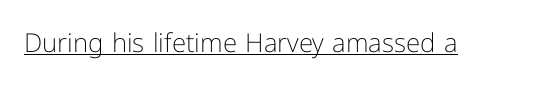
Q: Is the text bold? A: No.
Q: Is the text italic (slanted)? A: No, it is upright.
Q: Is the text underlined? A: Yes.
Q: Is the spacing between letters normal or unusually wide? A: Normal.
